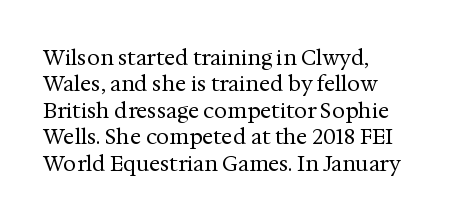
The image shows 21 px text type, upright; set left-aligned, normal line spacing (1.26x), normal letter spacing, not underlined.
